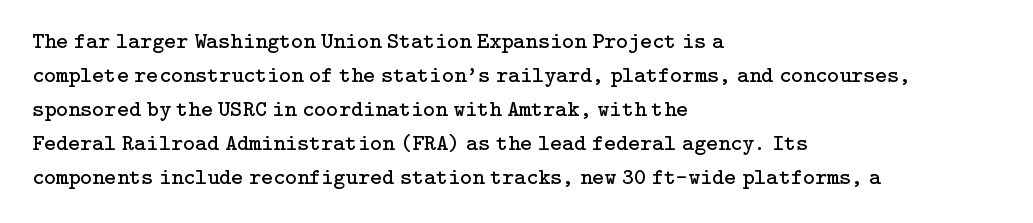
The image shows 23 px text type, upright; set left-aligned, normal line spacing (1.48x), normal letter spacing, not underlined.
